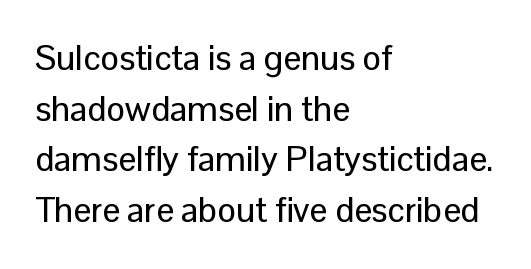
{"serif": "no", "italic": "no", "width": "normal", "stroke_contrast": "low", "x_height": "medium", "monospaced": "no", "underline": "no", "align": "left", "line_spacing": "normal", "line_spacing_ratio": 1.45, "letter_spacing": "normal", "letter_spacing_em": 0.0, "glyph_px": 35}
